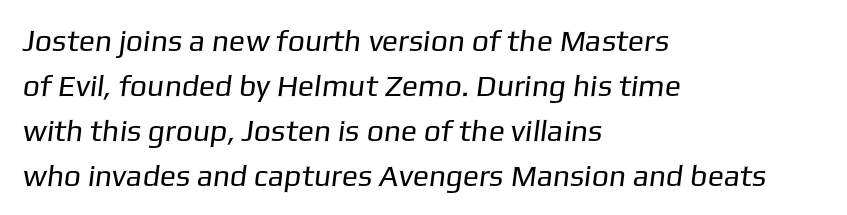
Q: Is the text bold? A: No.
Q: Is the typeface a serif or a sans-serif typeface? A: Sans-serif.
Q: Is the text underlined? A: No.
Q: How is the paragraph aligned? A: Left-aligned.
Q: Is the spacing between letters normal or unusually wide? A: Normal.
Q: Is the spacing between lines tight, normal or loose? A: Normal.
Q: Width (condensed, normal, or wide)? A: Normal.
Q: Stroke contrast? A: Low.
Q: x-height? A: Medium.
Q: Monospaced? A: No.
